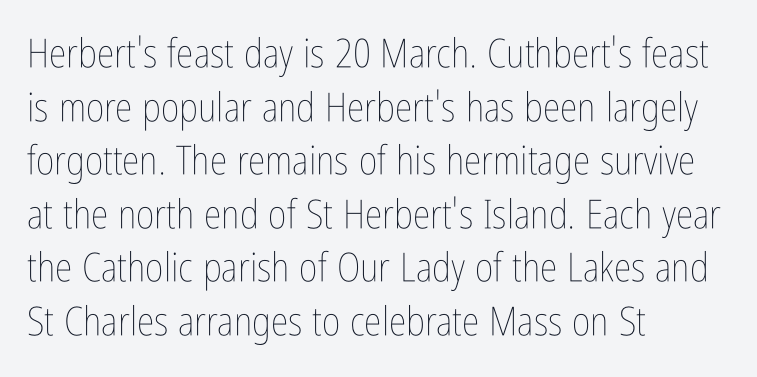
Q: Is the text bold? A: No.
Q: Is the text italic (slanted)? A: No, it is upright.
Q: Is the text underlined? A: No.
Q: How is the paragraph aligned? A: Left-aligned.
Q: Is the spacing between letters normal or unusually wide? A: Normal.
Q: Is the spacing between lines tight, normal or loose? A: Normal.
Q: Width (condensed, normal, or wide)? A: Condensed.
Q: Stroke contrast? A: Low.
Q: x-height? A: Medium.
Q: Monospaced? A: No.
